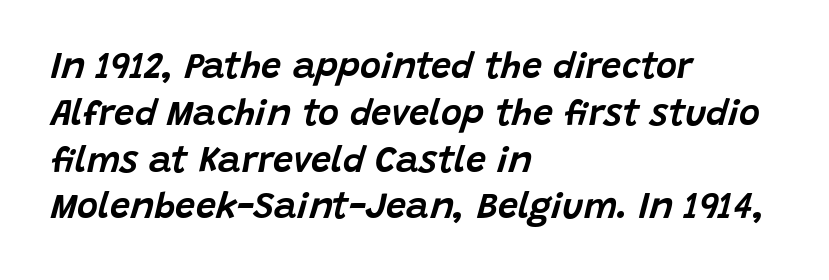
Honestly, the row spacing looks completely unremarkable. Here the designer chose a conventional face with non-uniform glyph widths. Does the lettering tilt? It does — this is italic. Teacher's note: observe the even left margin — that is flush-left alignment.
